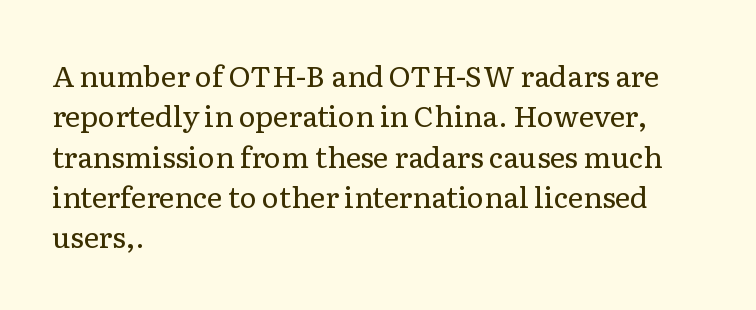
The image shows 29 px regular-weight serif type, upright; set left-aligned, normal line spacing (1.39x), normal letter spacing, not underlined; low stroke contrast and a medium x-height.
